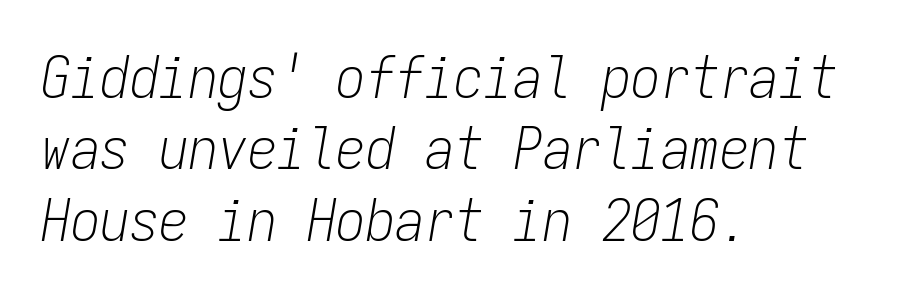
Q: Is the text bold? A: No.
Q: Is the text italic (slanted)? A: Yes, it leans right by about 9 degrees.
Q: Is the text underlined? A: No.
Q: How is the paragraph aligned? A: Left-aligned.
Q: Is the spacing between letters normal or unusually wide? A: Normal.
Q: Width (condensed, normal, or wide)? A: Condensed.
Q: Stroke contrast? A: Low.
Q: x-height? A: Medium.
Q: Monospaced? A: Yes.
